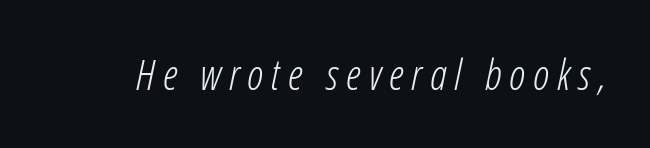
{"italic": "yes", "lean": "right", "slant_degrees": 12, "bold": "no", "weight": "light", "width": "condensed", "stroke_contrast": "low", "x_height": "medium", "monospaced": "no", "underline": "no", "glyph_px": 42}
